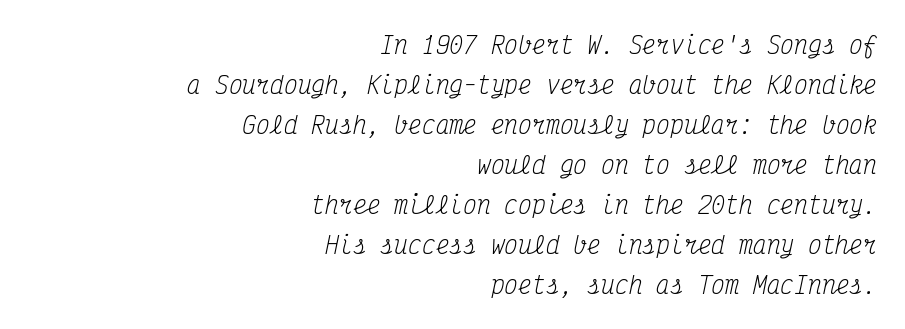
Q: Is the text bold? A: No.
Q: Is the text italic (slanted)? A: Yes, it leans right by about 12 degrees.
Q: Is the text underlined? A: No.
Q: How is the paragraph aligned? A: Right-aligned.
Q: Is the spacing between letters normal or unusually wide? A: Normal.
